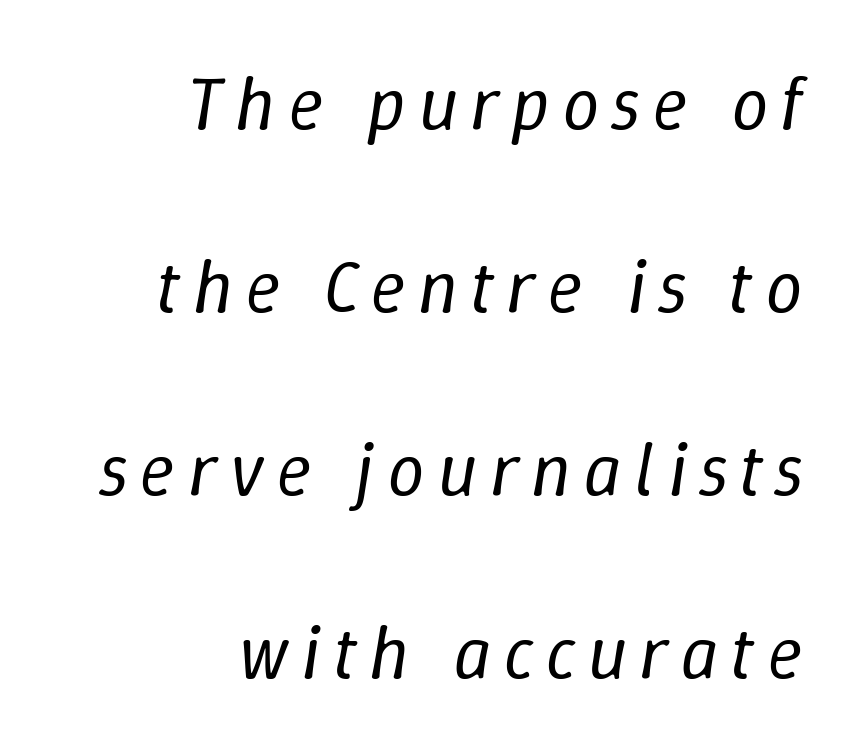
{"italic": "yes", "lean": "right", "slant_degrees": 9, "bold": "no", "weight": "regular", "width": "normal", "stroke_contrast": "low", "x_height": "medium", "monospaced": "no", "underline": "no", "align": "right", "line_spacing": "loose", "line_spacing_ratio": 2.44, "glyph_px": 75}
